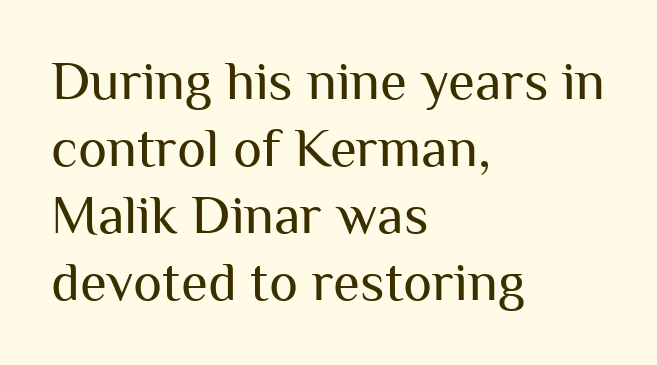
Alignment: flush left. The string is rendered with underlining switched off. The letters advance in unequal steps, a hallmark of proportional type. You can tell from the bare stems that sans-serif type was used. Quick note: not italic, upright. The face looks like a standard text weight, possibly lighter.
